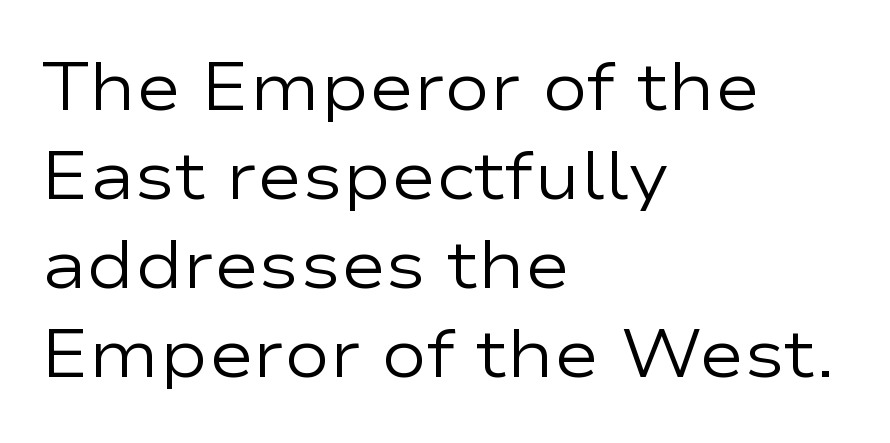
Q: Is the text bold? A: No.
Q: Is the text italic (slanted)? A: No, it is upright.
Q: Is the typeface a serif or a sans-serif typeface? A: Sans-serif.
Q: Is the text underlined? A: No.
Q: How is the paragraph aligned? A: Left-aligned.
Q: Is the spacing between letters normal or unusually wide? A: Normal.
Q: Is the spacing between lines tight, normal or loose? A: Normal.
Q: Width (condensed, normal, or wide)? A: Wide.
Q: Stroke contrast? A: Low.
Q: x-height? A: Medium.
Q: Monospaced? A: No.
